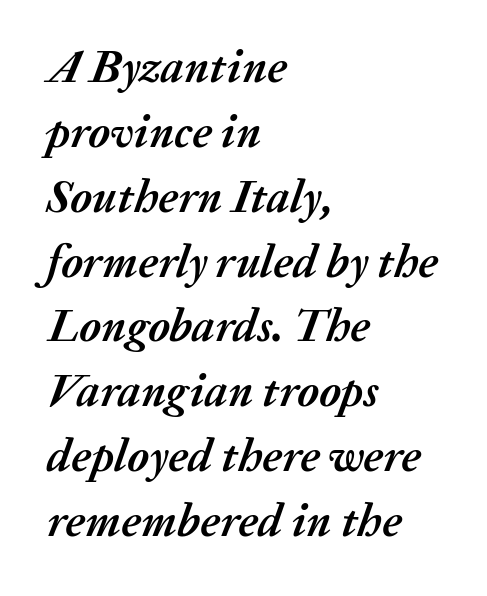
Q: Is the text bold? A: Yes.
Q: Is the text italic (slanted)? A: Yes, it leans right by about 20 degrees.
Q: Is the text underlined? A: No.
Q: How is the paragraph aligned? A: Left-aligned.
Q: Is the spacing between letters normal or unusually wide? A: Normal.
Q: Is the spacing between lines tight, normal or loose? A: Normal.
Q: Width (condensed, normal, or wide)? A: Normal.
Q: Stroke contrast? A: Medium.
Q: x-height? A: Medium.
Q: Monospaced? A: No.
